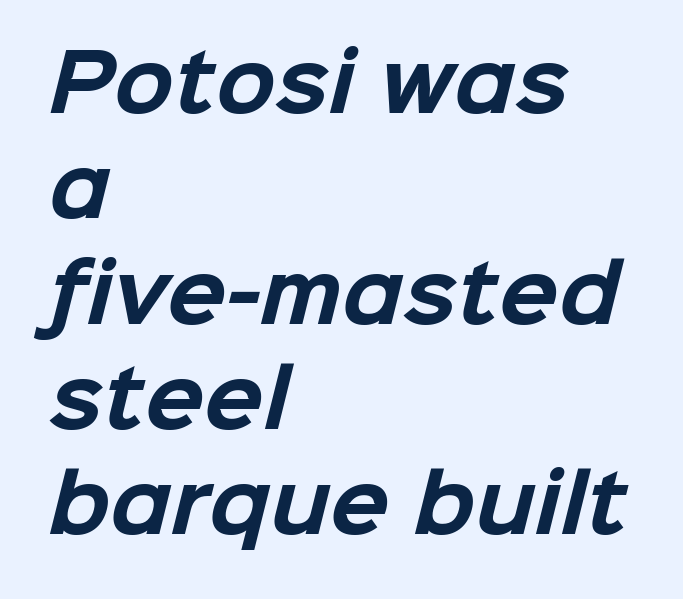
The image shows 78 px bold sans-serif type; set left-aligned, normal line spacing (1.35x), normal letter spacing, not underlined; low stroke contrast and a medium x-height.
